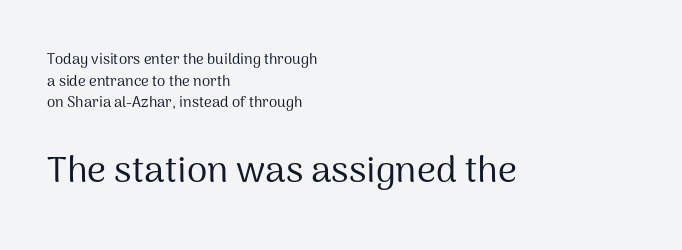
Q: Is the text bold? A: No.
Q: Is the text italic (slanted)? A: No, it is upright.
Q: Is the typeface a serif or a sans-serif typeface? A: Sans-serif.
Q: Is the text underlined? A: No.
Q: How is the paragraph aligned? A: Left-aligned.
Q: Is the spacing between letters normal or unusually wide? A: Normal.
Q: Is the spacing between lines tight, normal or loose? A: Normal.
Q: Which block of text is set in a larger size, the first (top) or the second (bottom)? A: The second (bottom) one.
Q: Width (condensed, normal, or wide)? A: Normal.
Q: Stroke contrast? A: Medium.
Q: x-height? A: Medium.
Q: Monospaced? A: No.
